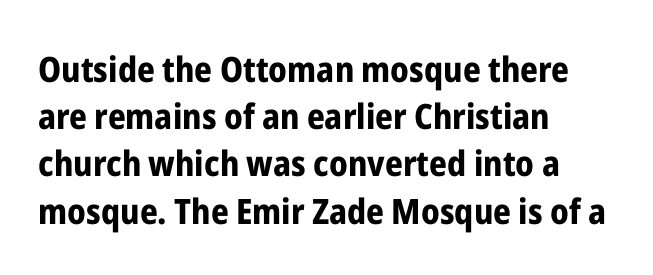
Q: Is the text bold? A: Yes.
Q: Is the text italic (slanted)? A: No, it is upright.
Q: Is the typeface a serif or a sans-serif typeface? A: Sans-serif.
Q: Is the text underlined? A: No.
Q: How is the paragraph aligned? A: Left-aligned.
Q: Is the spacing between letters normal or unusually wide? A: Normal.
Q: Is the spacing between lines tight, normal or loose? A: Normal.
Q: Width (condensed, normal, or wide)? A: Condensed.
Q: Stroke contrast? A: Low.
Q: x-height? A: Medium.
Q: Monospaced? A: No.
